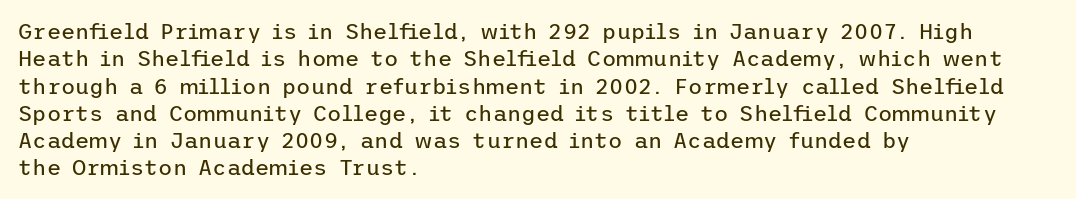
Rendered with straight, roman letterforms. Weight: not bold — regular or lighter. Words appear dense and cohesive because spacing is normal. Horizontal alignment here is leftward, the default for most running prose. A clean baseline with only descenders dipping below it.
